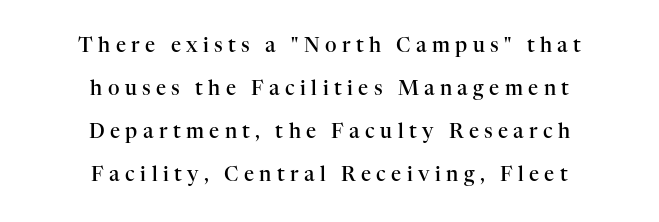
{"italic": "no", "bold": "semi", "underline": "no", "align": "center", "line_spacing": "loose", "line_spacing_ratio": 2.15, "letter_spacing": "wide", "letter_spacing_em": 0.27, "glyph_px": 20}
